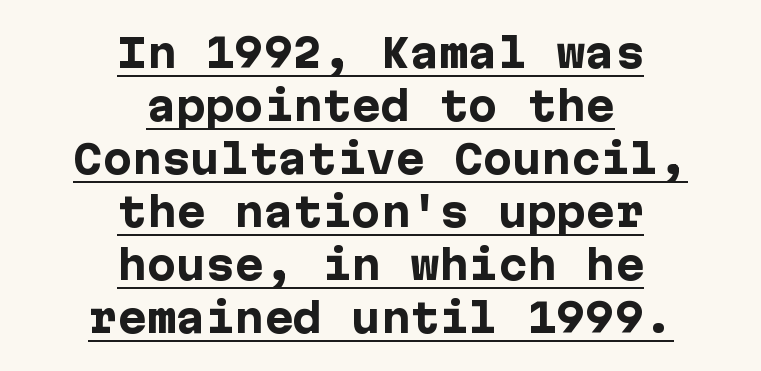
Q: Is the text bold? A: Yes.
Q: Is the text italic (slanted)? A: No, it is upright.
Q: Is the typeface a serif or a sans-serif typeface? A: Sans-serif.
Q: Is the text underlined? A: Yes.
Q: How is the paragraph aligned? A: Centered.
Q: Is the spacing between letters normal or unusually wide? A: Normal.
Q: Is the spacing between lines tight, normal or loose? A: Normal.
Q: Width (condensed, normal, or wide)? A: Normal.
Q: Stroke contrast? A: Low.
Q: x-height? A: Medium.
